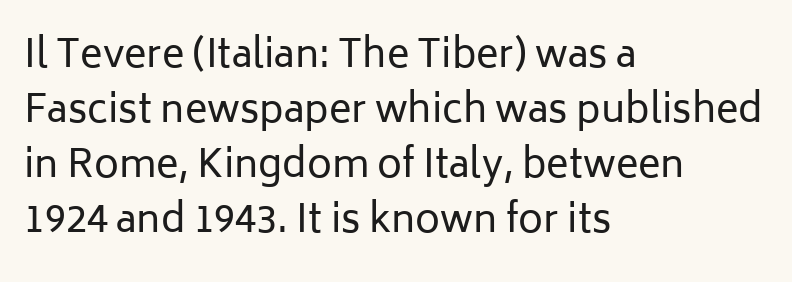
{"serif": "no", "italic": "no", "bold": "no", "weight": "regular", "width": "normal", "stroke_contrast": "low", "x_height": "medium", "monospaced": "no", "underline": "no", "align": "left", "line_spacing": "normal", "line_spacing_ratio": 1.45, "letter_spacing": "normal", "letter_spacing_em": 0.0, "glyph_px": 38}
